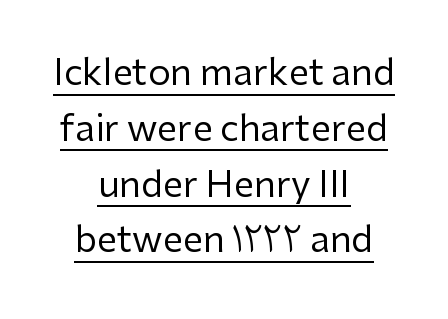
Q: Is the text bold? A: No.
Q: Is the text italic (slanted)? A: No, it is upright.
Q: Is the typeface a serif or a sans-serif typeface? A: Sans-serif.
Q: Is the text underlined? A: Yes.
Q: How is the paragraph aligned? A: Centered.
Q: Is the spacing between letters normal or unusually wide? A: Normal.
Q: Is the spacing between lines tight, normal or loose? A: Normal.
Q: Width (condensed, normal, or wide)? A: Normal.
Q: Stroke contrast? A: Low.
Q: x-height? A: Medium.
Q: Monospaced? A: No.
